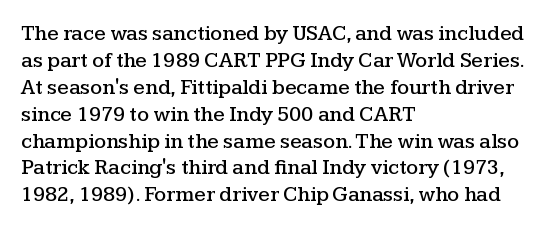
{"italic": "no", "underline": "no", "align": "left", "line_spacing": "normal", "line_spacing_ratio": 1.28, "letter_spacing": "normal", "letter_spacing_em": 0.0, "glyph_px": 21}
